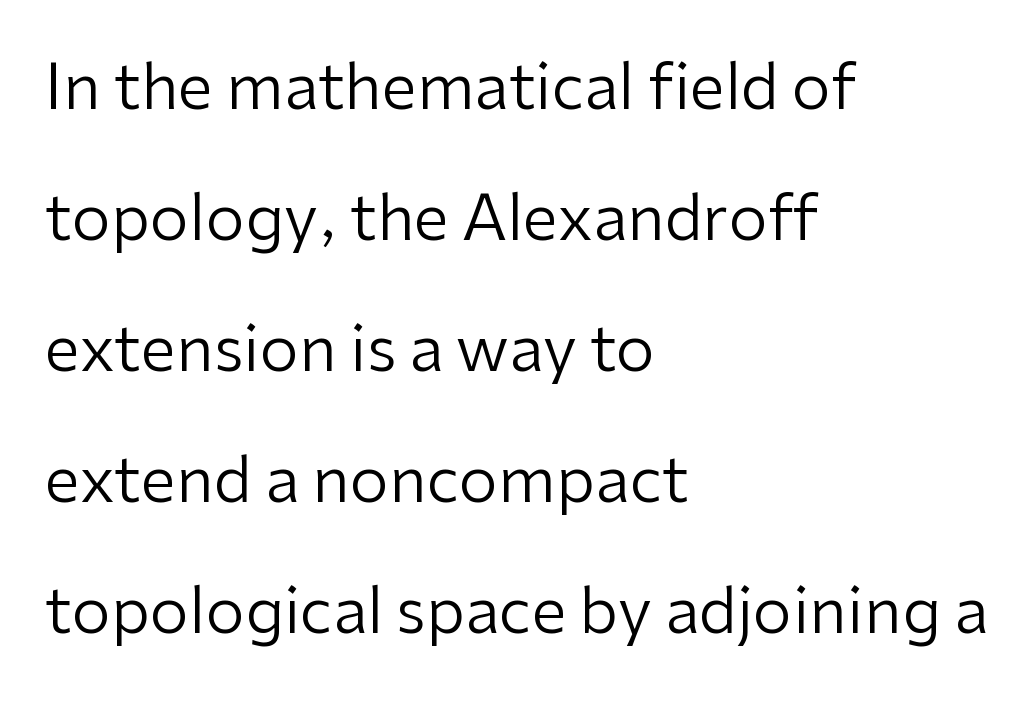
Underline: absent. Look at the tracking — it's just the regular setting, nothing added. Looks like regular typesetting: each glyph gets only the width it needs. The leading is generous, giving the passage an open texture. Stroke mass is kept to a normal reading level or below. The face used here is a sans, in the tradition of grotesques and geometrics.
